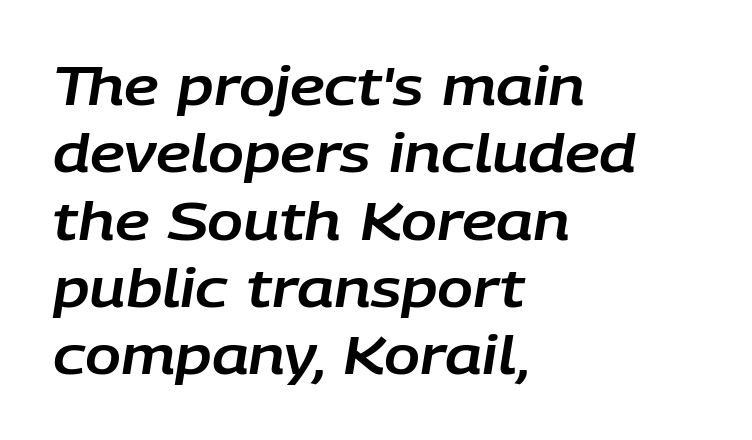
Look at the tracking — it's just the regular setting, nothing added. Each line starts at the same left margin while the right side varies. Honestly, there is no underline to notice here at all. Do the characters align in a grid? No, the font is proportional. The block of text has a typical density, with ordinary space between rows.
